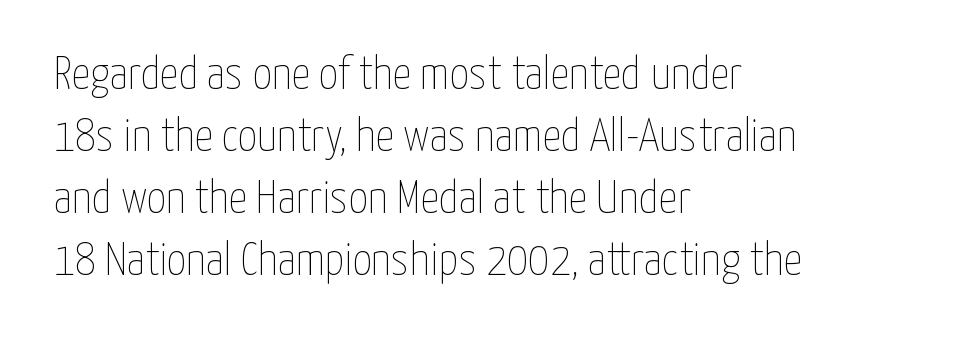
Q: Is the text bold? A: No.
Q: Is the text italic (slanted)? A: No, it is upright.
Q: Is the text underlined? A: No.
Q: How is the paragraph aligned? A: Left-aligned.
Q: Is the spacing between letters normal or unusually wide? A: Normal.
Q: Is the spacing between lines tight, normal or loose? A: Normal.
Q: Width (condensed, normal, or wide)? A: Condensed.
Q: Stroke contrast? A: Low.
Q: x-height? A: Medium.
Q: Monospaced? A: No.
